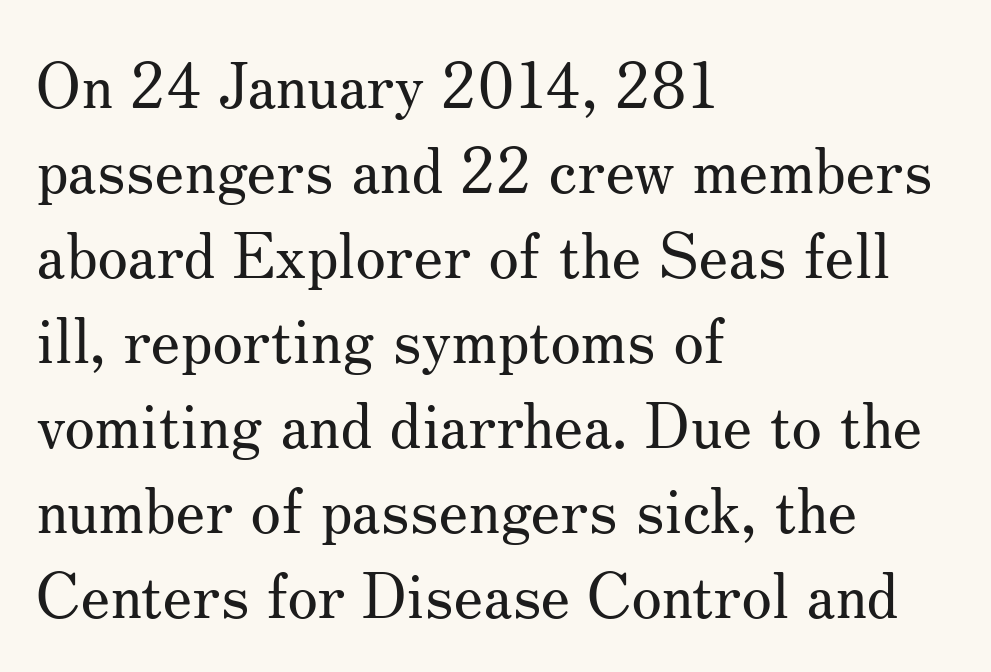
Spacing between characters is what you'd get straight out of the box. Where is the straight margin? On the left. Do the characters align in a grid? No, the font is proportional. Stroke thickness stays within the range of a standard reading face or lighter. Style check: upright.
